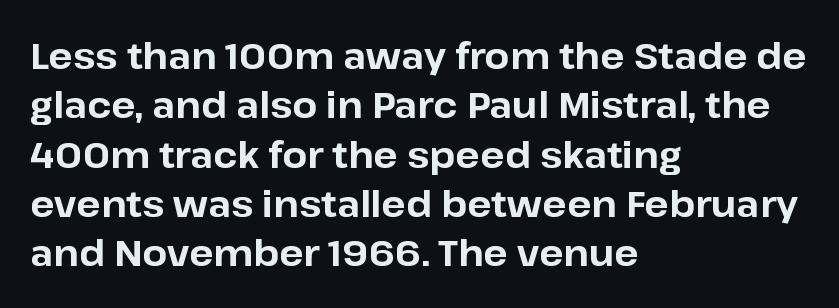
Q: Is the text bold? A: Yes.
Q: Is the text italic (slanted)? A: No, it is upright.
Q: Is the typeface a serif or a sans-serif typeface? A: Sans-serif.
Q: Is the text underlined? A: No.
Q: How is the paragraph aligned? A: Left-aligned.
Q: Is the spacing between letters normal or unusually wide? A: Normal.
Q: Is the spacing between lines tight, normal or loose? A: Normal.
Q: Width (condensed, normal, or wide)? A: Normal.
Q: Stroke contrast? A: Low.
Q: x-height? A: Medium.
Q: Monospaced? A: No.
